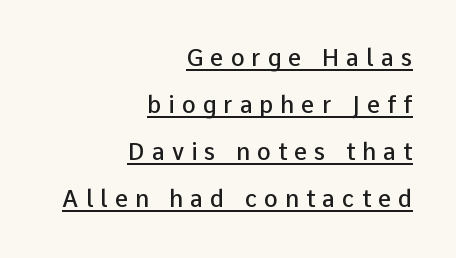
The image shows 23 px text type, upright; set right-aligned, loose line spacing (2.05x), unusually wide letter spacing (+0.31 em), underlined.
